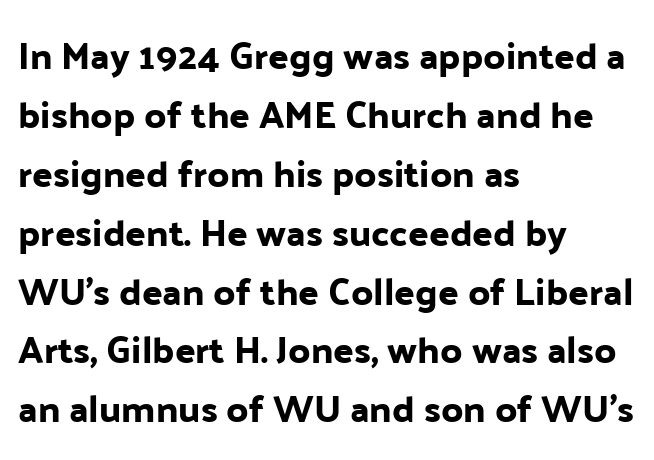
Posture: upright roman. Look at the tracking — it's just the regular setting, nothing added. A typesetter would call this leading conventional body-copy spacing. The passage shown is typed in a proportional face where columns would drift.
